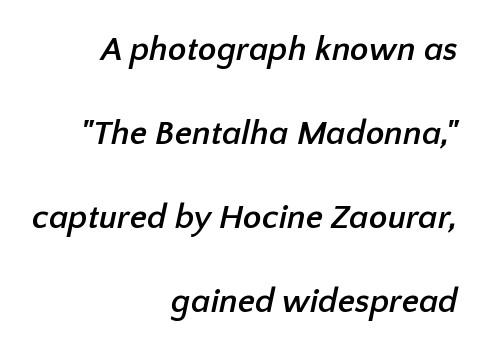
Every row of glyphs terminates at an identical x-position on the right. The leading is generous, giving the passage an open texture. Nothing unusual about the tracking: characters are spaced as the font intends. The type family on display is of the sans-serif kind. Proportional: the letters do not fall into vertical columns.
